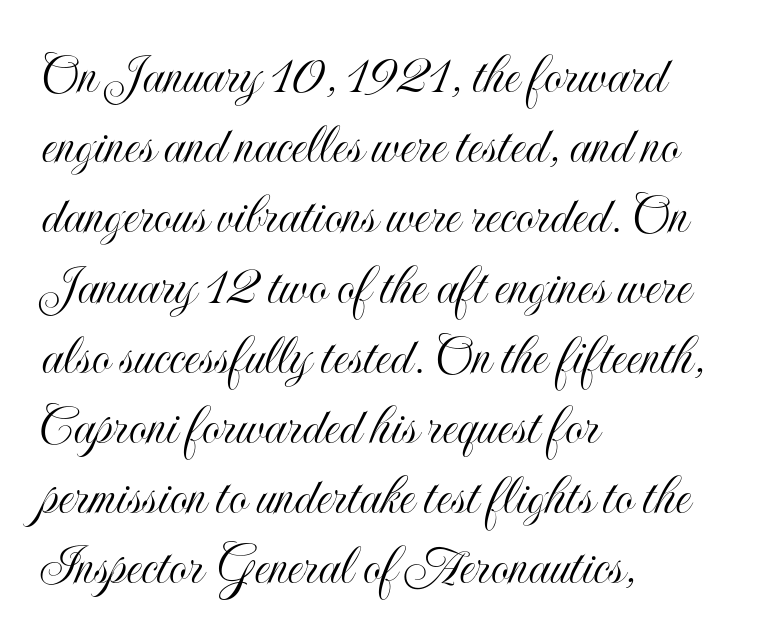
Check the space under the baseline: it is left empty. The tracking reads as untouched default to a designer's eye. This sample has the flowing, uneven cadence of proportional lettering. Layout note: lines flush left.
